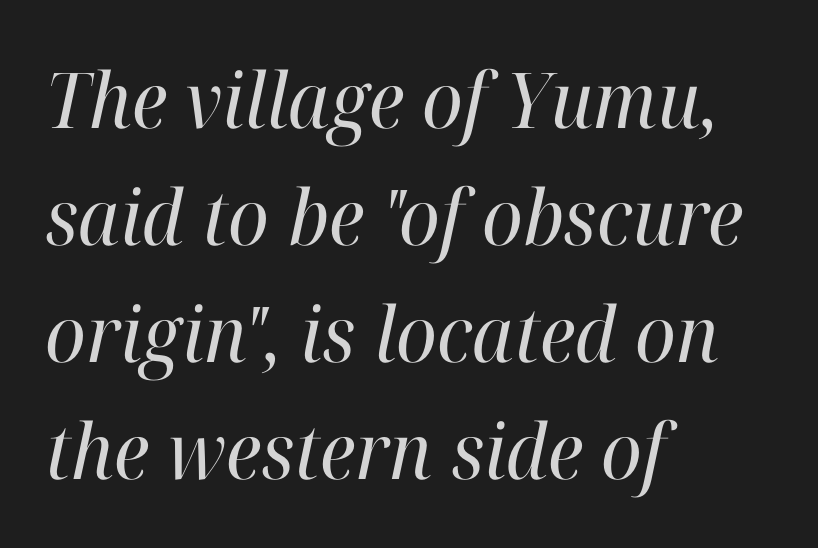
Q: Is the text bold? A: No.
Q: Is the text italic (slanted)? A: Yes, it leans right by about 12 degrees.
Q: Is the typeface a serif or a sans-serif typeface? A: Serif.
Q: Is the text underlined? A: No.
Q: How is the paragraph aligned? A: Left-aligned.
Q: Is the spacing between letters normal or unusually wide? A: Normal.
Q: Is the spacing between lines tight, normal or loose? A: Normal.
Q: Width (condensed, normal, or wide)? A: Normal.
Q: Stroke contrast? A: High.
Q: x-height? A: Medium.
Q: Monospaced? A: No.
